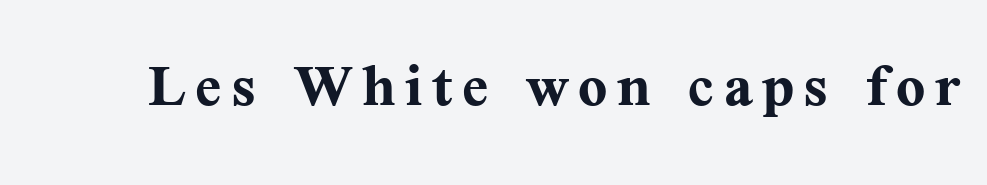
{"serif": "yes", "italic": "no", "bold": "yes", "weight": "semibold", "width": "normal", "stroke_contrast": "medium", "x_height": "medium", "monospaced": "no", "underline": "no", "glyph_px": 77}
